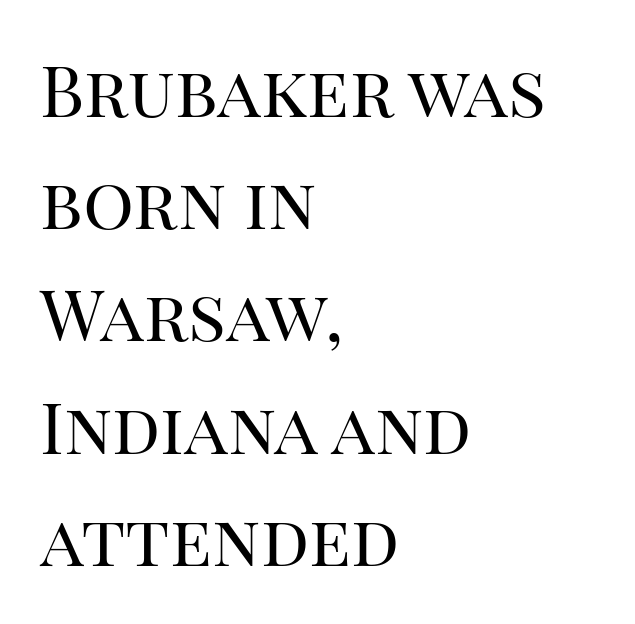
Q: Is the text bold? A: No.
Q: Is the text italic (slanted)? A: No, it is upright.
Q: Is the typeface a serif or a sans-serif typeface? A: Serif.
Q: Is the text underlined? A: No.
Q: How is the paragraph aligned? A: Left-aligned.
Q: Is the spacing between letters normal or unusually wide? A: Normal.
Q: Is the spacing between lines tight, normal or loose? A: Normal.
Q: Width (condensed, normal, or wide)? A: Normal.
Q: Stroke contrast? A: High.
Q: x-height? A: Large.
Q: Monospaced? A: No.
